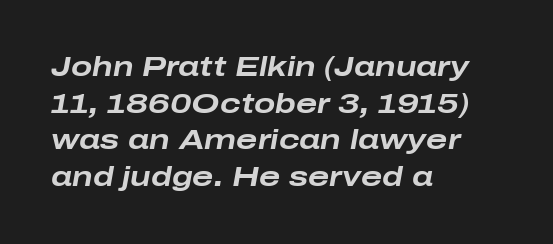
The passage is arranged the way most books set body copy — flush left. There's an unmistakable incline to the writing here. How are the letters spaced? Ordinarily, with no added tracking. The gap between lines stays unmarked. I'd describe the lettering as bold — thick and assertive. Do the characters align in a grid? No, the font is proportional.
